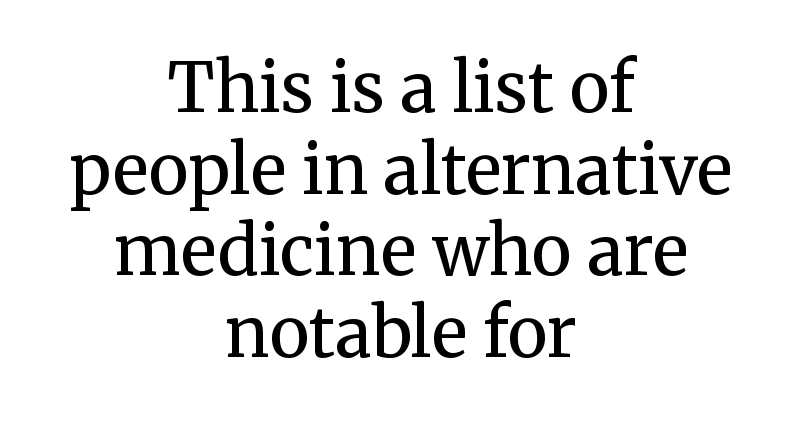
The image shows 68 px regular-weight serif type, upright; set centered, line spacing 1.2x, normal letter spacing, not underlined; medium stroke contrast and a medium x-height.
